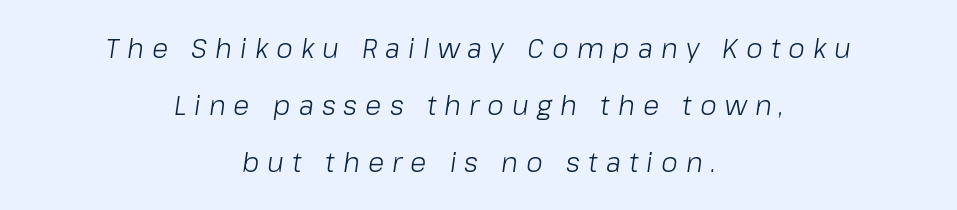
Q: Is the text bold? A: No.
Q: Is the text italic (slanted)? A: Yes, it leans right by about 8 degrees.
Q: Is the text underlined? A: No.
Q: How is the paragraph aligned? A: Centered.
Q: Is the spacing between letters normal or unusually wide? A: Unusually wide.
Q: Is the spacing between lines tight, normal or loose? A: Loose.
